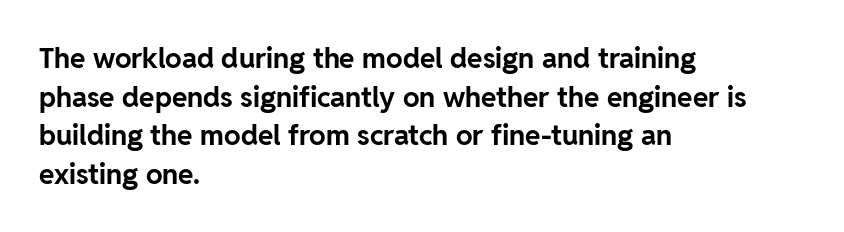
Q: Is the text bold? A: Yes.
Q: Is the text italic (slanted)? A: No, it is upright.
Q: Is the typeface a serif or a sans-serif typeface? A: Sans-serif.
Q: Is the text underlined? A: No.
Q: How is the paragraph aligned? A: Left-aligned.
Q: Is the spacing between letters normal or unusually wide? A: Normal.
Q: Is the spacing between lines tight, normal or loose? A: Normal.
Q: Width (condensed, normal, or wide)? A: Normal.
Q: Stroke contrast? A: Low.
Q: x-height? A: Medium.
Q: Monospaced? A: No.
